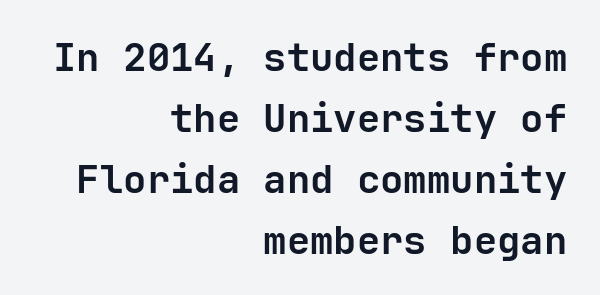
{"serif": "no", "italic": "no", "bold": "yes", "weight": "semibold", "width": "normal", "stroke_contrast": "low", "x_height": "medium", "underline": "no", "align": "right", "line_spacing": "normal", "line_spacing_ratio": 1.56, "letter_spacing": "normal", "letter_spacing_em": 0.0, "glyph_px": 39}
